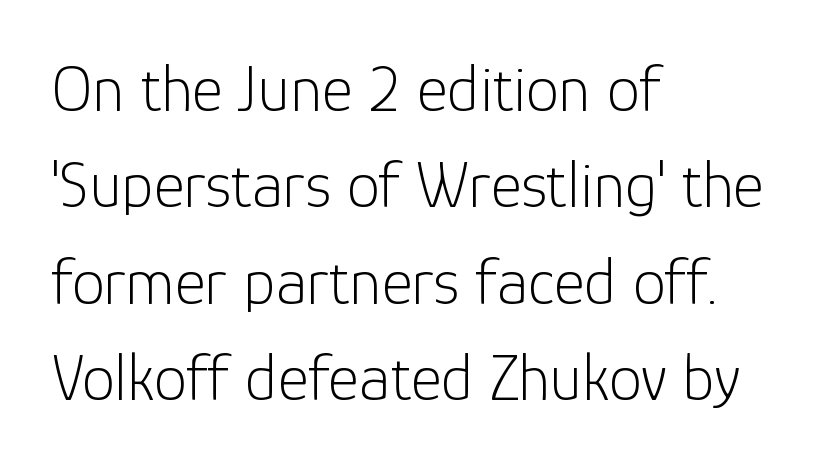
Q: Is the text bold? A: No.
Q: Is the text italic (slanted)? A: No, it is upright.
Q: Is the typeface a serif or a sans-serif typeface? A: Sans-serif.
Q: Is the text underlined? A: No.
Q: How is the paragraph aligned? A: Left-aligned.
Q: Is the spacing between letters normal or unusually wide? A: Normal.
Q: Is the spacing between lines tight, normal or loose? A: Normal.
Q: Width (condensed, normal, or wide)? A: Normal.
Q: Stroke contrast? A: Low.
Q: x-height? A: Medium.
Q: Monospaced? A: No.
